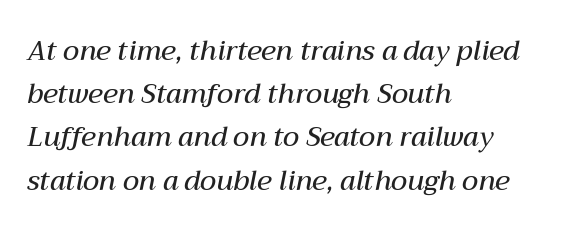
{"italic": "yes", "lean": "right", "slant_degrees": 12, "bold": "semi", "underline": "no", "align": "left", "line_spacing": "normal", "line_spacing_ratio": 1.6, "letter_spacing": "normal", "letter_spacing_em": 0.0, "glyph_px": 27}
